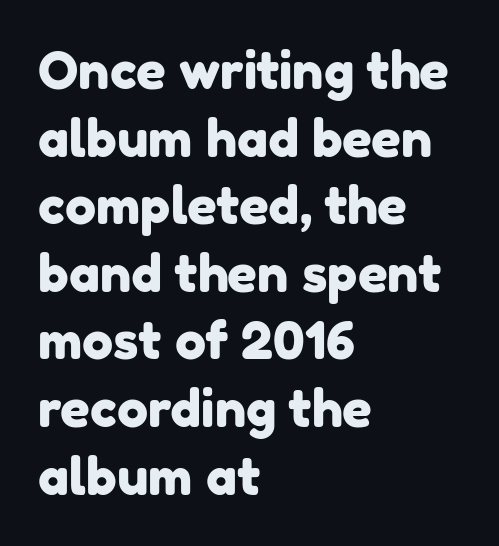
A typesetter would label this face a sans. How would I describe the line gaps? Plain and ordinary. Check the space under the baseline: it is left empty. A typesetter would call this proportional, since set widths differ per character. Between one letter and the next there's only the usual sliver of space. Where is the straight margin? On the left.
